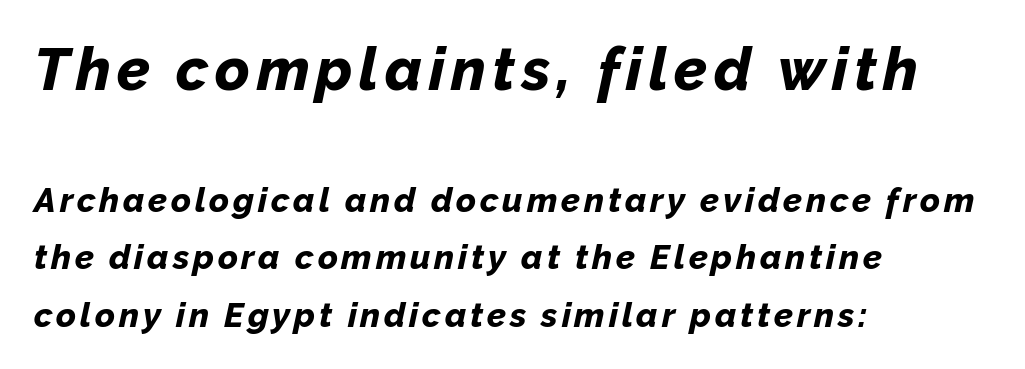
The emphasis by scale lands on block number one, above. The rendering uses natural spacing where letterforms have individual widths. Each line starts at the same left margin while the right side varies. Pretty heavy lettering here — definitely bold.
